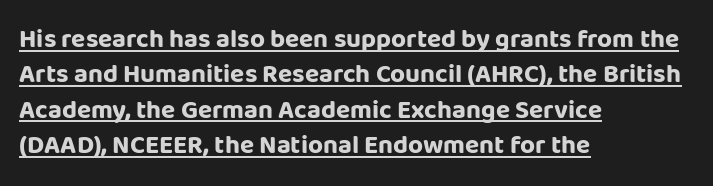
Q: Is the text bold? A: Yes.
Q: Is the text italic (slanted)? A: No, it is upright.
Q: Is the text underlined? A: Yes.
Q: How is the paragraph aligned? A: Left-aligned.
Q: Is the spacing between letters normal or unusually wide? A: Normal.
Q: Is the spacing between lines tight, normal or loose? A: Normal.
